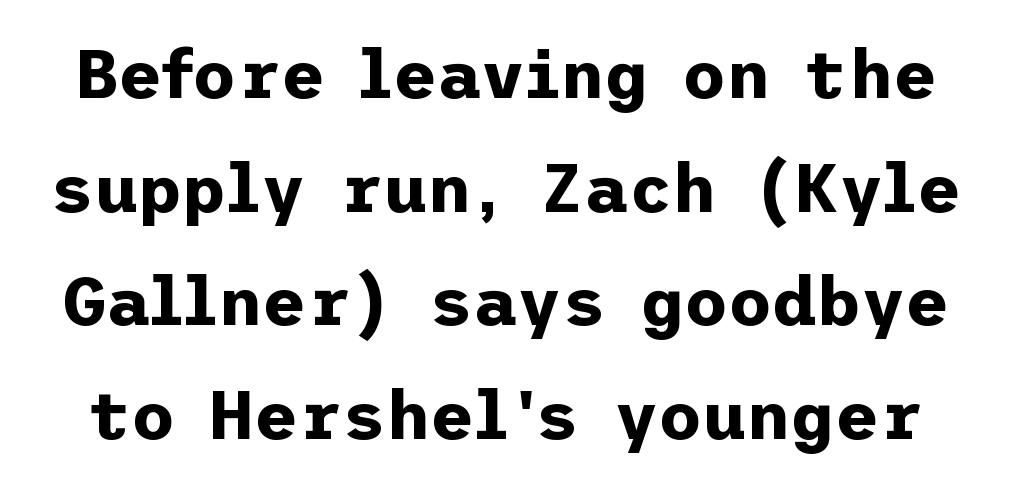
Q: Is the text bold? A: Yes.
Q: Is the text italic (slanted)? A: No, it is upright.
Q: Is the typeface a serif or a sans-serif typeface? A: Sans-serif.
Q: Is the text underlined? A: No.
Q: Is the spacing between letters normal or unusually wide? A: Normal.
Q: Is the spacing between lines tight, normal or loose? A: Normal.
Q: Width (condensed, normal, or wide)? A: Normal.
Q: Stroke contrast? A: Low.
Q: x-height? A: Medium.
